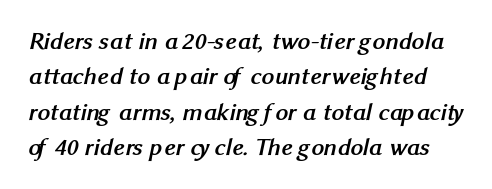
{"bold": "yes", "underline": "no", "line_spacing": "normal", "line_spacing_ratio": 1.42, "letter_spacing": "normal", "letter_spacing_em": 0.0, "glyph_px": 25}
